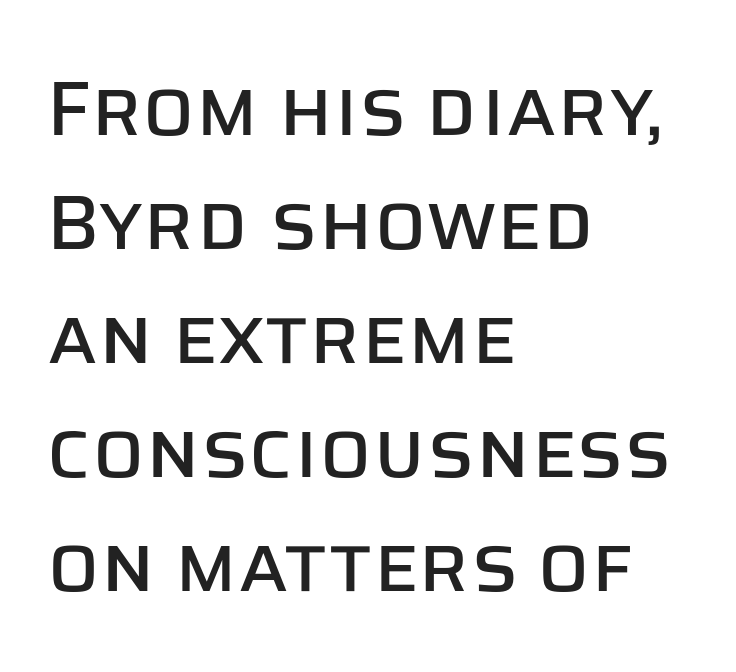
Does extra space separate the letters? No, they use regular spacing. Underlining? Definitely not there. The passage shown is typed in a proportional face where columns would drift. Ordinary non-slanted type is in use. The passage is arranged the way most books set body copy — flush left. Nope, no serifs anywhere on these letters.
